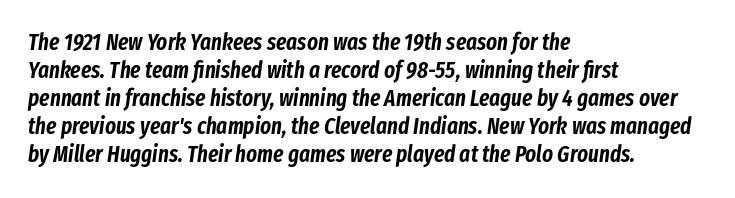
Q: Is the text italic (slanted)? A: Yes, it leans right by about 8 degrees.
Q: Is the text underlined? A: No.
Q: How is the paragraph aligned? A: Left-aligned.
Q: Is the spacing between letters normal or unusually wide? A: Normal.
